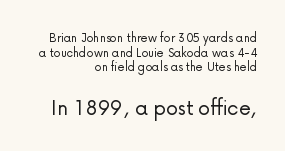
The paragraph has a hard right edge and a soft left edge. Notice how descenders almost collide with the ascenders below — that's tight leading. Note: smaller setting up top, larger setting below. The face looks like a standard text weight, possibly lighter. The face used here is rendered with its standard letterfit. The gap between lines stays unmarked.
